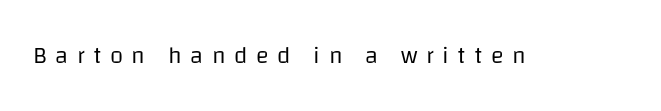
Q: Is the text bold? A: No.
Q: Is the text italic (slanted)? A: No, it is upright.
Q: Is the text underlined? A: No.
Q: Is the spacing between letters normal or unusually wide? A: Unusually wide.
